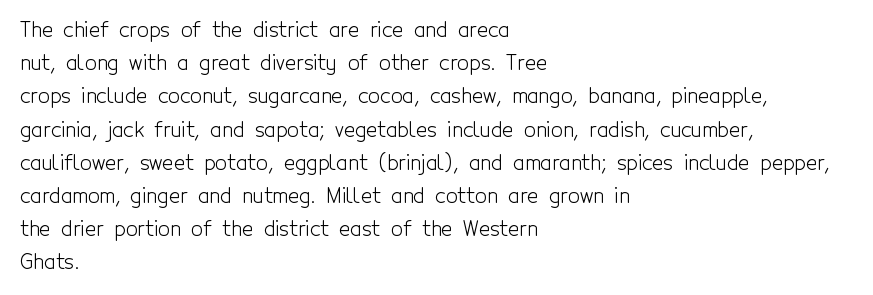
The image shows 21 px text type, upright; set left-aligned, normal line spacing (1.58x), normal letter spacing, not underlined.
